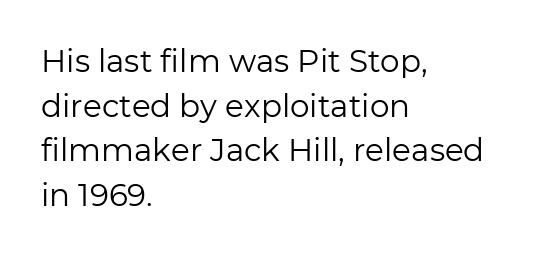
The image shows 31 px regular-weight sans-serif type, upright; set left-aligned, normal line spacing (1.44x), normal letter spacing, not underlined; low stroke contrast and a medium x-height.
